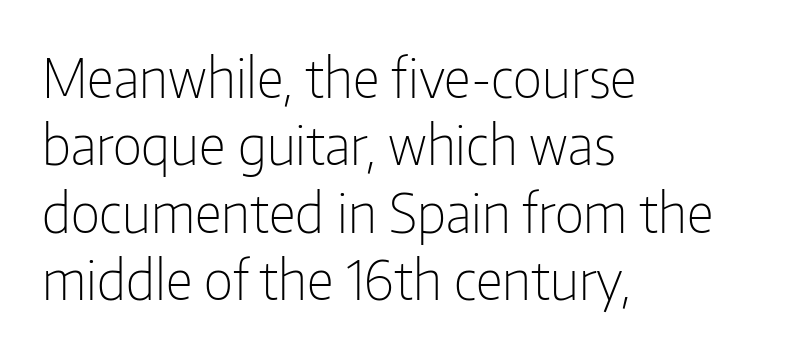
Typographically, this falls in the sans-serif category. Standard letterfit; no display-style spreading of the glyphs. The cut favours lightness, reaching ordinary text weight at its darkest. Casual observation: everything's shoved over to the left. Unlike italic type, these characters show no tilt at all. The specimen omits any rule beneath the text block's lines.
